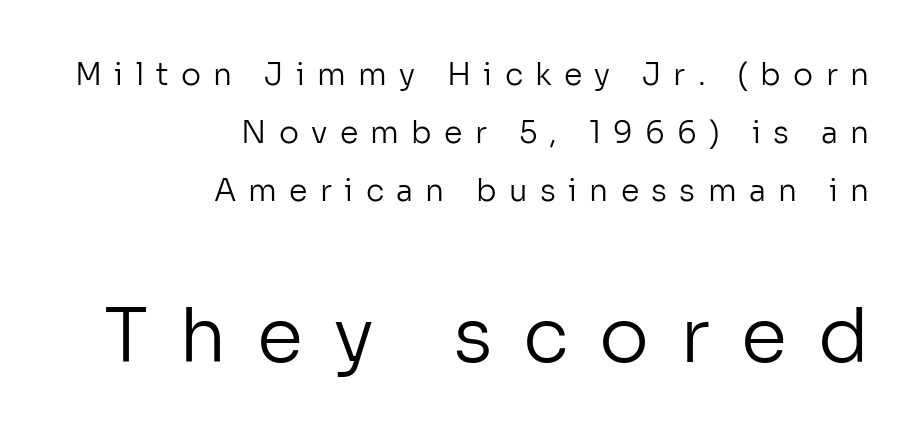
The image shows 75 px regular-weight sans-serif type, upright; set right-aligned, loose line spacing (1.93x), unusually wide letter spacing (+0.41 em), not underlined; the second (bottom) block is 2.5x larger; low stroke contrast and a medium x-height.
